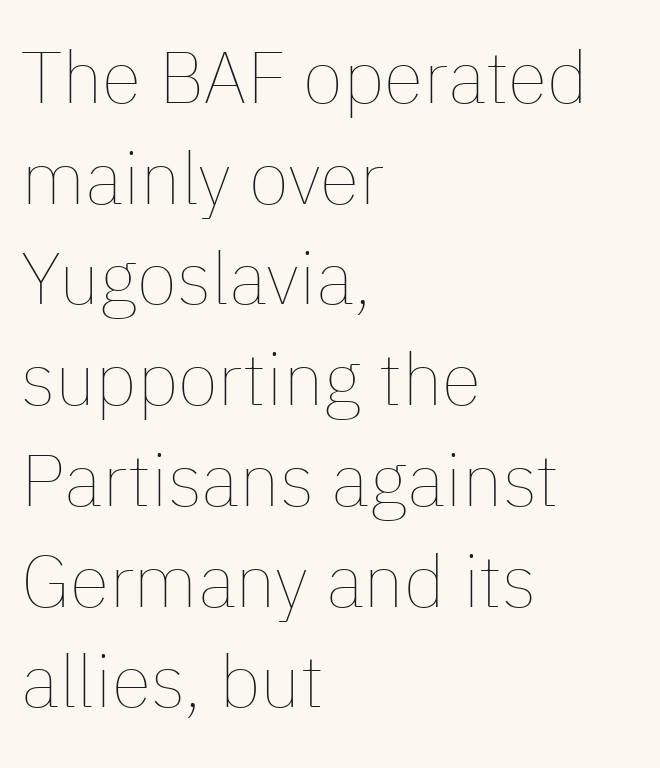
{"italic": "no", "bold": "no", "weight": "thin", "width": "normal", "stroke_contrast": "low", "x_height": "medium", "monospaced": "no", "underline": "no", "align": "left", "line_spacing": "normal", "line_spacing_ratio": 1.38, "letter_spacing": "normal", "letter_spacing_em": 0.0, "glyph_px": 73}
